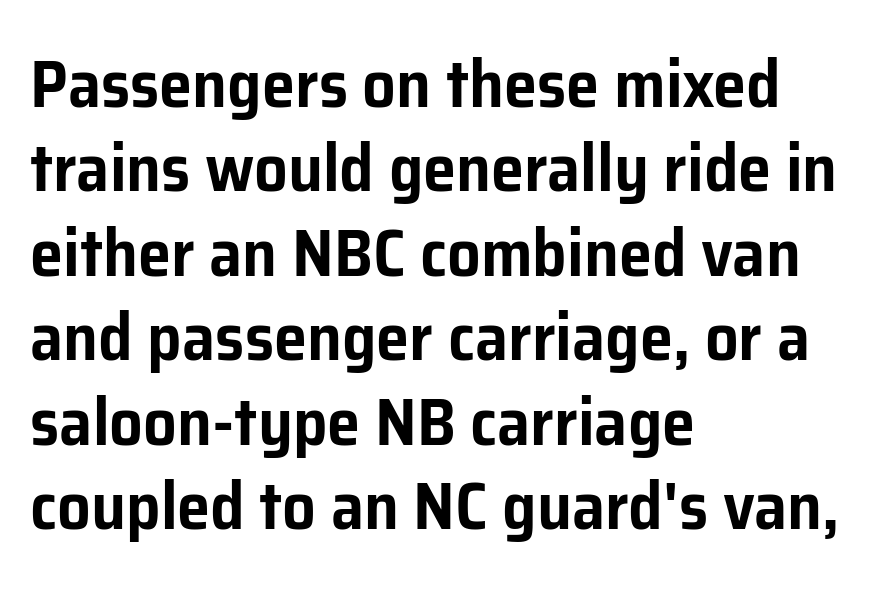
The axis of the letterforms is exactly vertical. The paragraph has a hard left edge and a soft right edge. Character widths vary here, with narrow letters taking less room than wide ones. The type is set solid horizontally, with unmodified tracking. The face used here is a sans, in the tradition of grotesques and geometrics.
